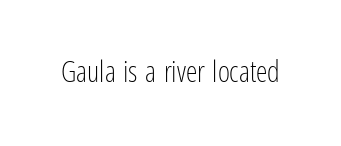
Do the characters align in a grid? No, the font is proportional. The specimen reads as upright at a glance. The tracking reads as untouched default to a designer's eye. Serifs: no, the terminals of the letterforms are clean. Stems and bowls with no extra thickness — not bold.
